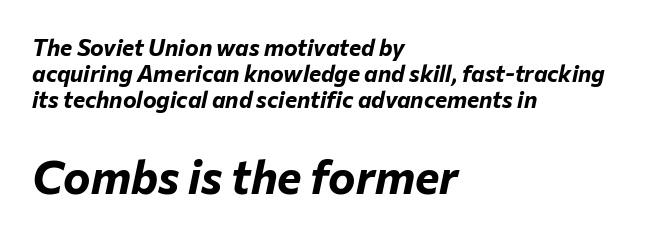
{"italic": "yes", "lean": "right", "slant_degrees": 12, "bold": "yes", "weight": "bold", "width": "normal", "stroke_contrast": "low", "x_height": "medium", "monospaced": "no", "underline": "no", "align": "left", "line_spacing": "tight", "line_spacing_ratio": 1.14, "letter_spacing": "normal", "letter_spacing_em": 0.0, "larger_block": "second", "size_ratio": 2.0, "glyph_px": 46}
